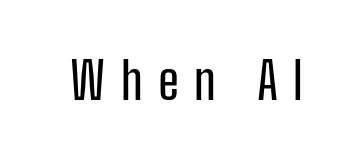
The image shows 51 px condensed sans-serif type, upright; set unusually wide letter spacing (+0.3 em), not underlined; low stroke contrast and a medium x-height.
